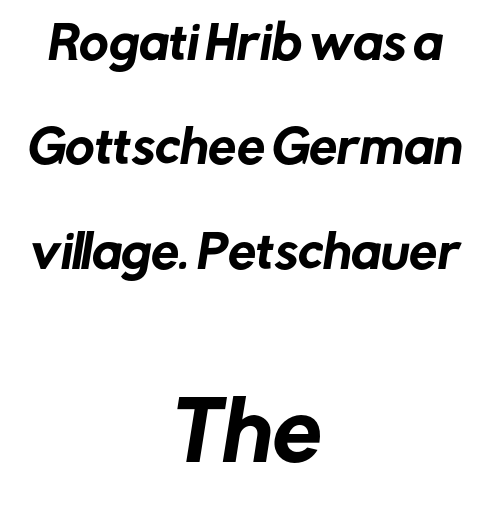
Q: Is the typeface a serif or a sans-serif typeface? A: Sans-serif.
Q: Is the text underlined? A: No.
Q: How is the paragraph aligned? A: Centered.
Q: Is the spacing between letters normal or unusually wide? A: Normal.
Q: Is the spacing between lines tight, normal or loose? A: Loose.
Q: Which block of text is set in a larger size, the first (top) or the second (bottom)? A: The second (bottom) one.
Q: Width (condensed, normal, or wide)? A: Normal.
Q: Stroke contrast? A: Low.
Q: x-height? A: Medium.
Q: Monospaced? A: No.
